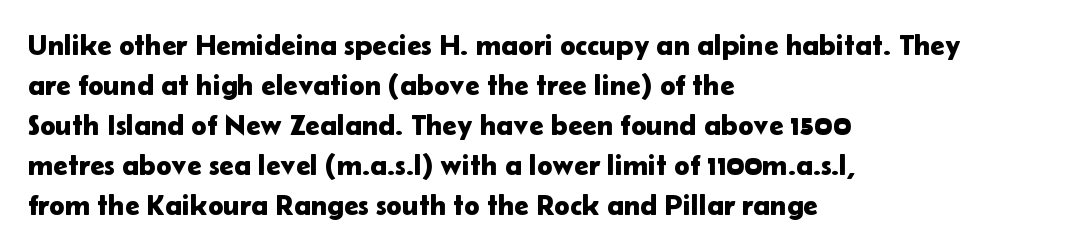
{"serif": "no", "italic": "no", "width": "normal", "stroke_contrast": "low", "x_height": "medium", "monospaced": "no", "underline": "no", "align": "left", "line_spacing": "normal", "line_spacing_ratio": 1.38, "letter_spacing": "normal", "letter_spacing_em": 0.0, "glyph_px": 29}
